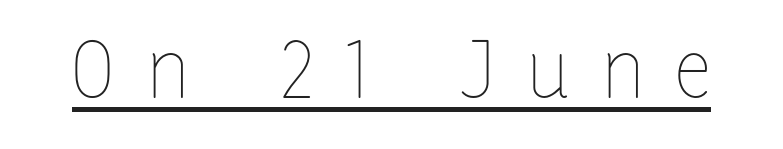
{"italic": "no", "bold": "no", "weight": "thin", "width": "condensed", "stroke_contrast": "low", "x_height": "medium", "monospaced": "no", "underline": "yes", "letter_spacing": "wide", "letter_spacing_em": 0.45, "glyph_px": 78}
